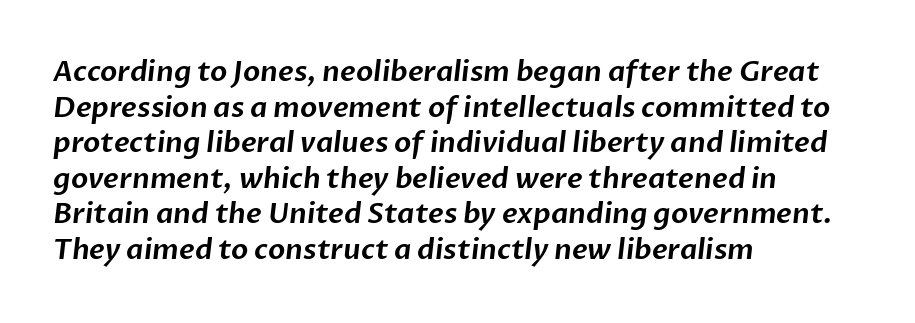
Interline gaps are of average width in this sample. The font family rendered here belongs to the sans-serif group. The strip under each line holds only bare page. Character widths vary here, with narrow letters taking less room than wide ones.
